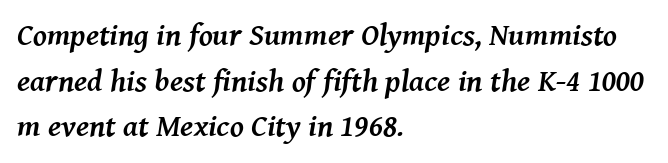
Q: Is the text bold? A: Yes.
Q: Is the text italic (slanted)? A: Yes, it leans right by about 8 degrees.
Q: Is the typeface a serif or a sans-serif typeface? A: Serif.
Q: Is the text underlined? A: No.
Q: How is the paragraph aligned? A: Left-aligned.
Q: Is the spacing between letters normal or unusually wide? A: Normal.
Q: Is the spacing between lines tight, normal or loose? A: Normal.
Q: Width (condensed, normal, or wide)? A: Normal.
Q: Stroke contrast? A: Medium.
Q: x-height? A: Medium.
Q: Monospaced? A: No.
